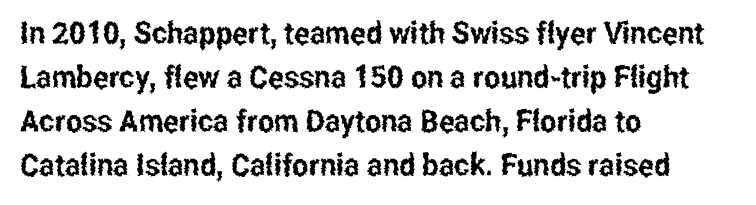
{"serif": "no", "italic": "no", "width": "condensed", "stroke_contrast": "low", "x_height": "medium", "monospaced": "no", "underline": "no", "align": "left", "line_spacing": "normal", "line_spacing_ratio": 1.42, "letter_spacing": "normal", "letter_spacing_em": 0.0, "glyph_px": 31}
